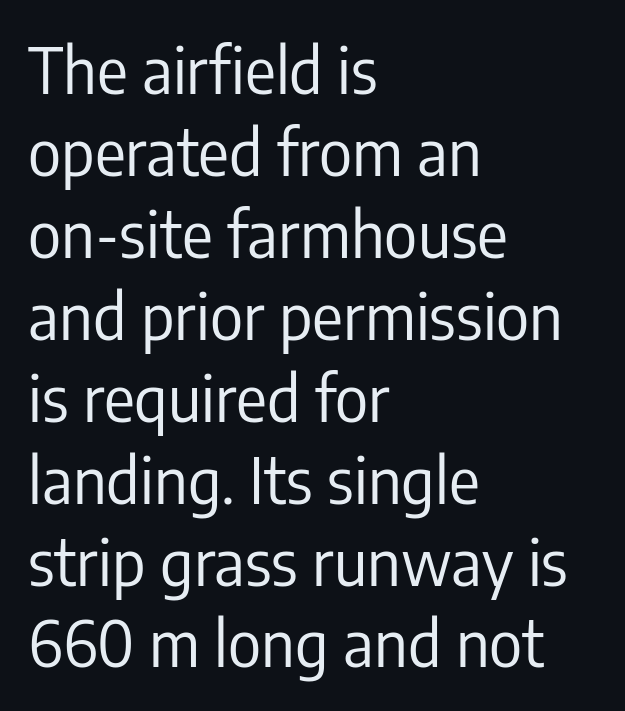
The image shows 64 px regular-weight, condensed sans-serif type, upright; set left-aligned, normal line spacing (1.28x), normal letter spacing, not underlined; low stroke contrast and a medium x-height.
